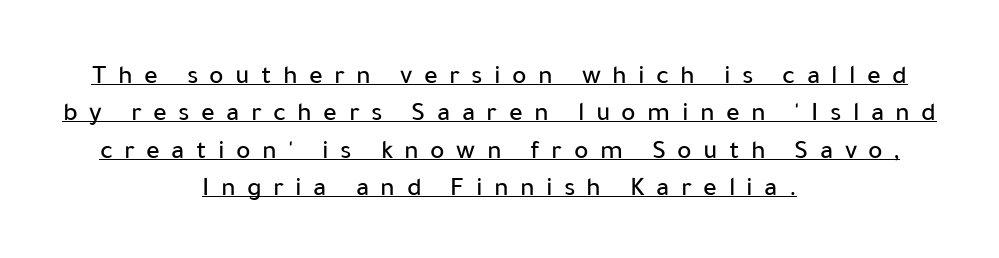
Q: Is the text italic (slanted)? A: No, it is upright.
Q: Is the text underlined? A: Yes.
Q: How is the paragraph aligned? A: Centered.
Q: Is the spacing between letters normal or unusually wide? A: Unusually wide.
Q: Is the spacing between lines tight, normal or loose? A: Normal.
